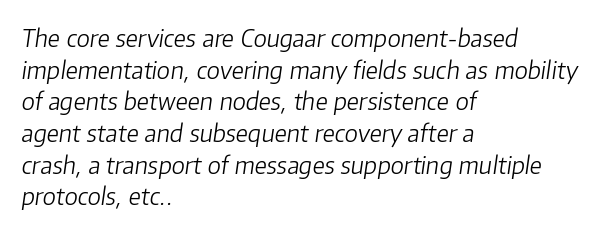
Line starts are locked; line ends wander. The font's italic variant was chosen for this text. Summary of vertical rhythm: regular, with standard interline spacing. The gaps between neighbouring characters are ordinary and unremarkable. Bold? No — there's no thickening of the strokes. Type without underlining.
